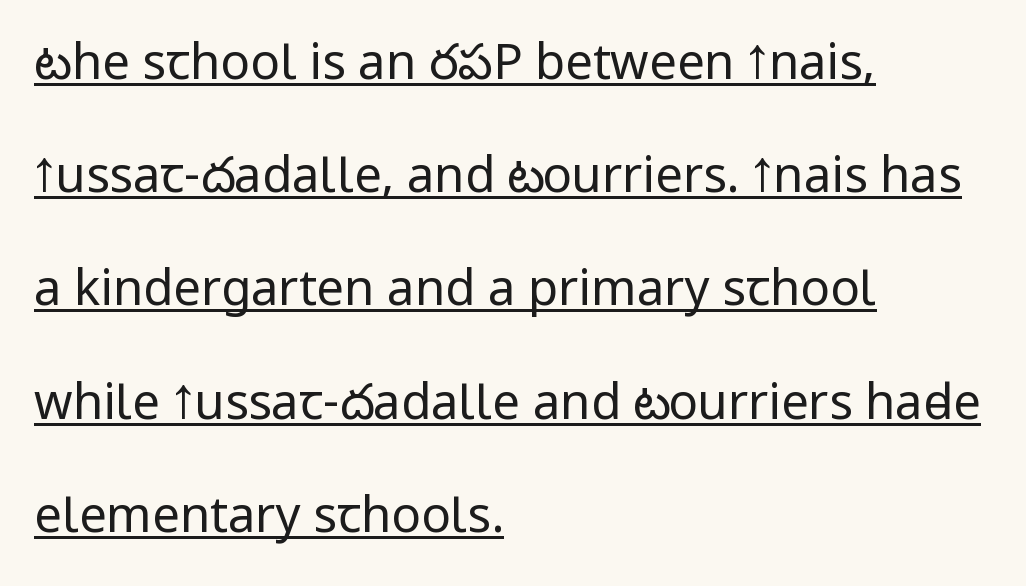
The image shows 49 px regular-weight, condensed sans-serif type, upright; set left-aligned, loose line spacing (2.31x), normal letter spacing, underlined; low stroke contrast and a large x-height.
